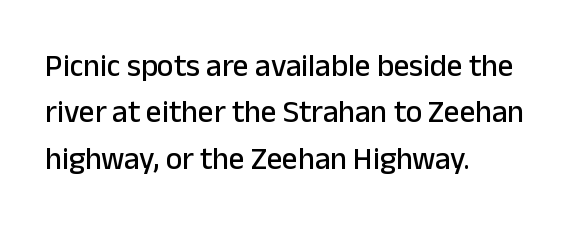
Whoever set this chose a conventional vertical rhythm. Proportional: the letters do not fall into vertical columns. A classic flush-left, rag-right setting is used for this passage. The letterforms sit shoulder to shoulder at normal distance.
